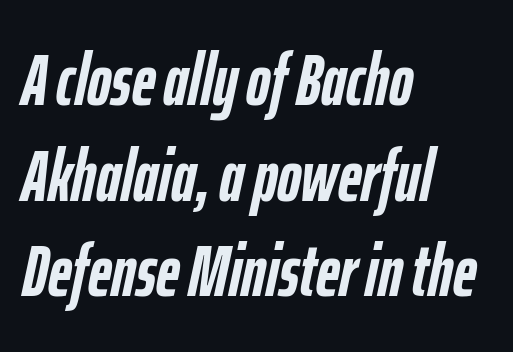
{"italic": "yes", "lean": "right", "slant_degrees": 12, "bold": "yes", "weight": "semibold", "width": "condensed", "stroke_contrast": "low", "x_height": "medium", "monospaced": "no", "underline": "no", "align": "left", "line_spacing": "normal", "line_spacing_ratio": 1.31, "letter_spacing": "normal", "letter_spacing_em": 0.0, "glyph_px": 73}
